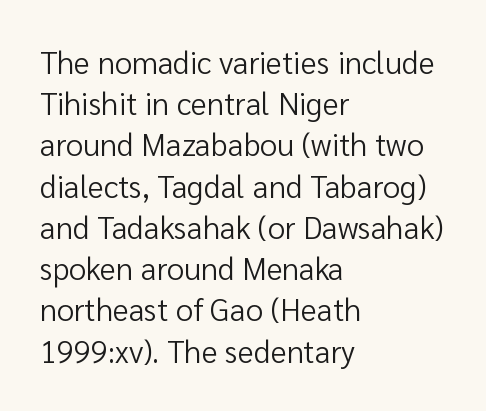
The lines sit at an ordinary, default distance from one another. The typesetter chose a ragged-right arrangement here. Serif or sans? Sans — the stroke terminals are bare. Nobody touched the tracking dial on this one. No heavy texture on the line: the type isn't bold.
